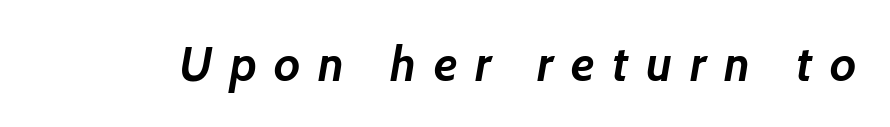
Plain, unruled lines of type. The rendering uses natural spacing where letterforms have individual widths. It's the slanting kind of type. The tracking jumps out immediately: characters are airy and widely separated. Its strokes are broad and dark, the hallmark of bold type.
